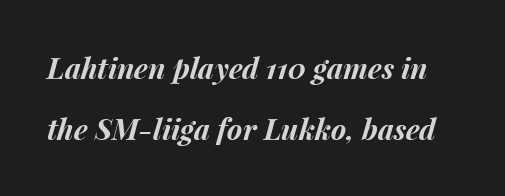
Q: Is the text bold? A: Yes.
Q: Is the text italic (slanted)? A: Yes, it leans right by about 15 degrees.
Q: Is the text underlined? A: No.
Q: Is the spacing between letters normal or unusually wide? A: Normal.
Q: Is the spacing between lines tight, normal or loose? A: Loose.
Q: Width (condensed, normal, or wide)? A: Normal.
Q: Stroke contrast? A: Medium.
Q: x-height? A: Medium.
Q: Monospaced? A: No.
